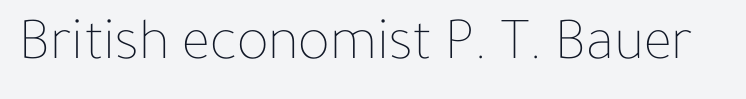
Each word holds together tightly as a unit, with standard inter-letter gaps. The type sits square on the baseline with zero lean. Words float on clear page, feet unadorned. No chunkiness to these letters — they're not bold. The rendering uses natural spacing where letterforms have individual widths.
